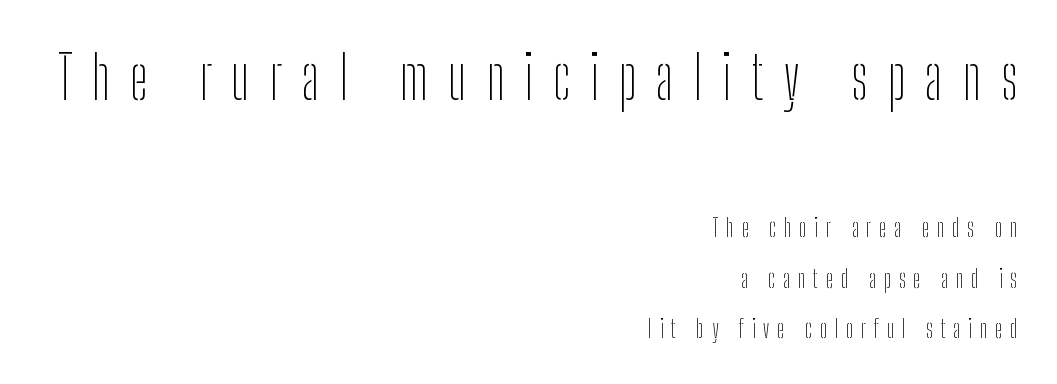
Q: Is the text bold? A: No.
Q: Is the text italic (slanted)? A: No, it is upright.
Q: Is the typeface a serif or a sans-serif typeface? A: Sans-serif.
Q: Is the text underlined? A: No.
Q: How is the paragraph aligned? A: Right-aligned.
Q: Is the spacing between letters normal or unusually wide? A: Unusually wide.
Q: Is the spacing between lines tight, normal or loose? A: Loose.
Q: Which block of text is set in a larger size, the first (top) or the second (bottom)? A: The first (top) one.
Q: Width (condensed, normal, or wide)? A: Condensed.
Q: Stroke contrast? A: Low.
Q: x-height? A: Medium.
Q: Monospaced? A: No.
